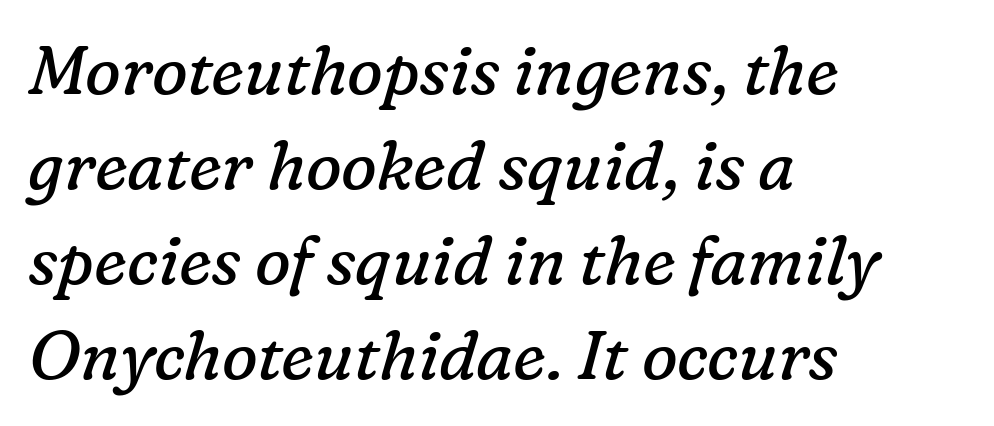
Q: Is the text bold? A: No.
Q: Is the text italic (slanted)? A: Yes, it leans right by about 16 degrees.
Q: Is the typeface a serif or a sans-serif typeface? A: Serif.
Q: Is the text underlined? A: No.
Q: How is the paragraph aligned? A: Left-aligned.
Q: Is the spacing between letters normal or unusually wide? A: Normal.
Q: Is the spacing between lines tight, normal or loose? A: Normal.
Q: Width (condensed, normal, or wide)? A: Normal.
Q: Stroke contrast? A: Low.
Q: x-height? A: Medium.
Q: Monospaced? A: No.
